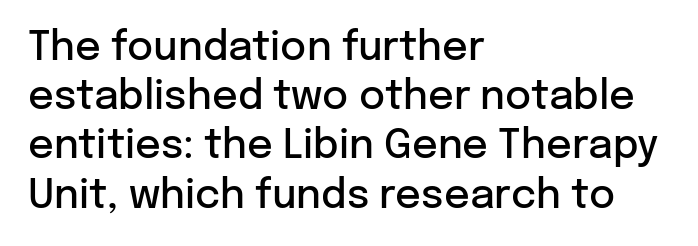
The characters display no serif detailing; their extremities are plain. This sample uses an upright cut, with every glyph sitting square on the baseline. Underline: absent. Notice the strokes are somewhat thickened but not fully heavy: this is a semibold.
